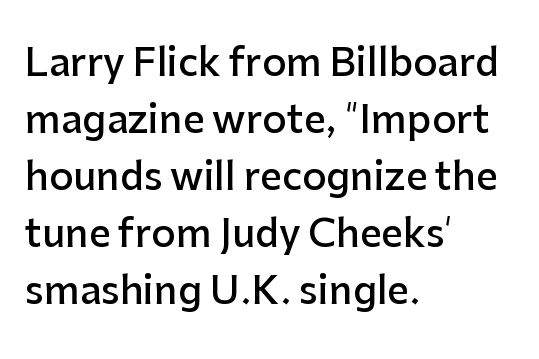
The image shows 38 px semibold sans-serif type, upright; set left-aligned, normal line spacing (1.5x), normal letter spacing, not underlined; low stroke contrast and a medium x-height.
